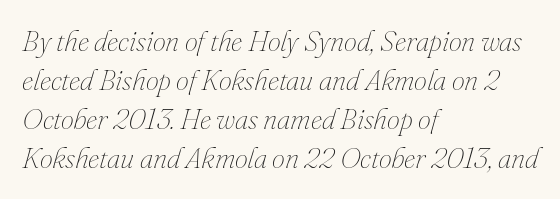
The image shows 29 px thin type, italic (leaning right); set left-aligned, normal line spacing (1.35x), normal letter spacing, not underlined; medium stroke contrast and a small x-height.
